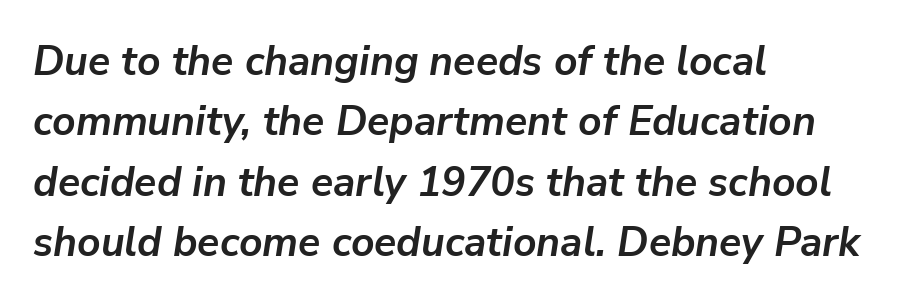
{"italic": "yes", "lean": "right", "slant_degrees": 9, "bold": "yes", "weight": "semibold", "width": "normal", "stroke_contrast": "low", "x_height": "medium", "monospaced": "no", "underline": "no", "align": "left", "line_spacing": "normal", "line_spacing_ratio": 1.47, "letter_spacing": "normal", "letter_spacing_em": 0.0, "glyph_px": 41}
